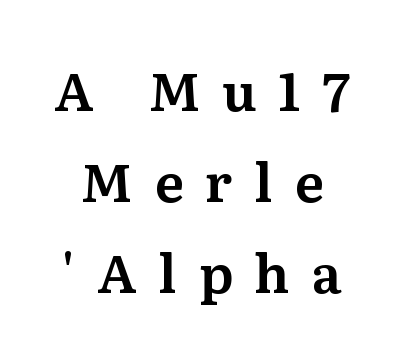
{"serif": "yes", "italic": "no", "width": "normal", "stroke_contrast": "medium", "x_height": "medium", "monospaced": "no", "underline": "no", "line_spacing_ratio": 1.72, "letter_spacing": "wide", "letter_spacing_em": 0.41, "glyph_px": 53}
